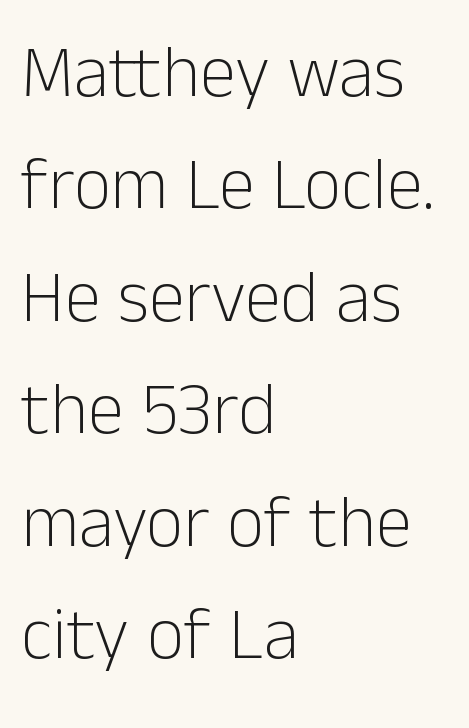
The specimen omits any rule beneath the text block's lines. Grotesque or geometric, the face here clearly has no serifs. Weight: in the light-to-regular range. Notice how descenders clear the ascenders below comfortably — that's standard leading. Horizontally, the lines are justified to the leading edge only.
